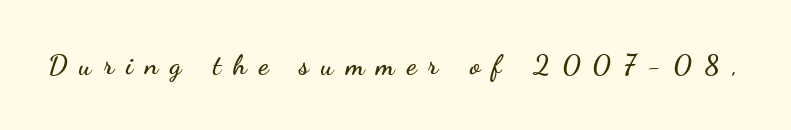
The image shows 28 px wide sans-serif type; set unusually wide letter spacing (+0.43 em), not underlined; low stroke contrast and a small x-height.
